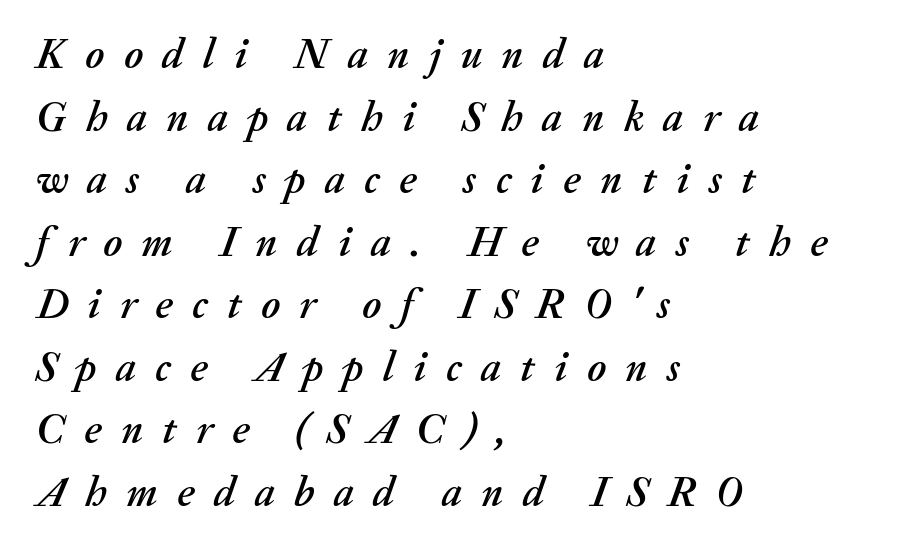
The image shows 42 px text type, italic (leaning right); set left-aligned, normal line spacing (1.49x), unusually wide letter spacing (+0.46 em), not underlined; medium stroke contrast and a medium x-height.
